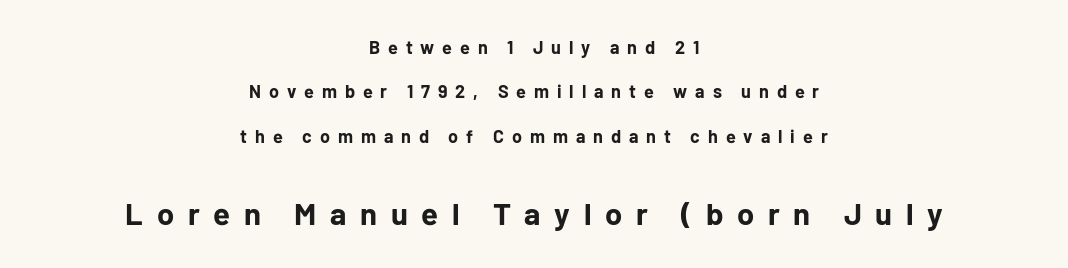
Grotesque or geometric, the face here clearly has no serifs. The specimen omits any rule beneath the text block's lines. Reading down the block, each line starts at a different indent, mirrored at its end. Every stem runs plumb, perpendicular to the baseline. Caption: expanded tracking, letters set apart.
